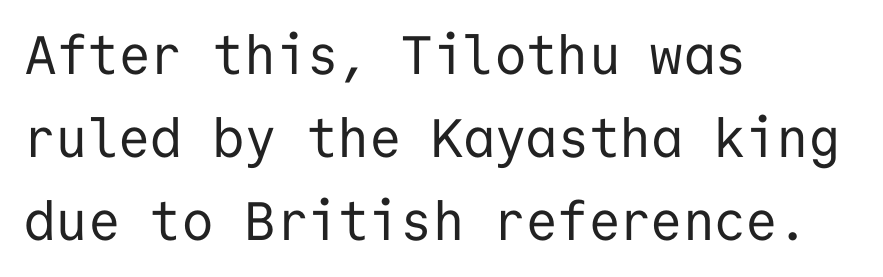
The image shows 54 px regular-weight sans-serif type, upright, monospaced; set left-aligned, normal line spacing (1.54x), normal letter spacing, not underlined; low stroke contrast and a medium x-height.
